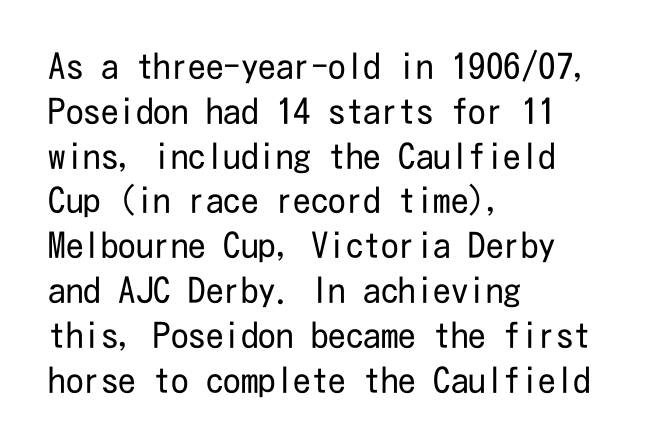
{"serif": "no", "italic": "no", "bold": "no", "weight": "regular", "width": "condensed", "stroke_contrast": "low", "x_height": "medium", "underline": "no", "align": "left", "line_spacing": "normal", "line_spacing_ratio": 1.28, "letter_spacing": "normal", "letter_spacing_em": 0.0, "glyph_px": 35}
